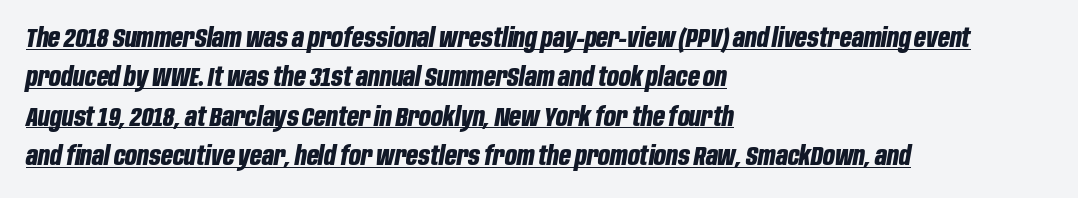
{"italic": "yes", "lean": "right", "slant_degrees": 10, "bold": "yes", "underline": "yes", "align": "left", "line_spacing": "normal", "line_spacing_ratio": 1.51, "letter_spacing": "normal", "letter_spacing_em": 0.0, "glyph_px": 26}
